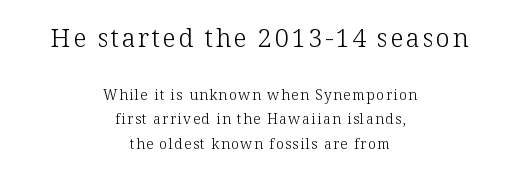
Q: Is the text bold? A: No.
Q: Is the text italic (slanted)? A: No, it is upright.
Q: Is the text underlined? A: No.
Q: How is the paragraph aligned? A: Centered.
Q: Which block of text is set in a larger size, the first (top) or the second (bottom)? A: The first (top) one.
